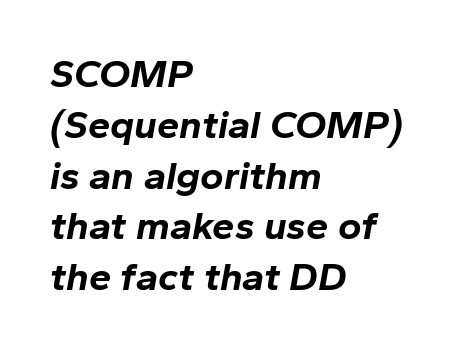
{"italic": "yes", "lean": "right", "slant_degrees": 10, "bold": "yes", "weight": "bold", "width": "normal", "stroke_contrast": "low", "x_height": "medium", "monospaced": "no", "underline": "no", "align": "left", "line_spacing": "normal", "line_spacing_ratio": 1.27, "letter_spacing": "normal", "letter_spacing_em": 0.0, "glyph_px": 40}
